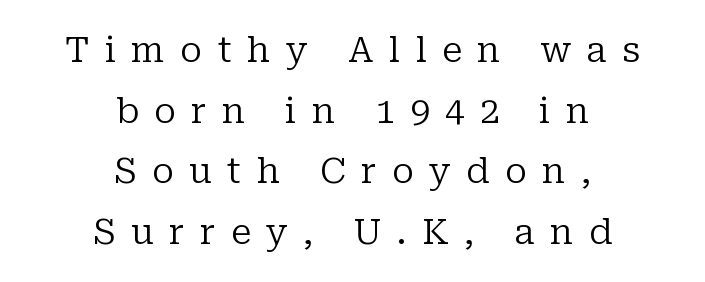
Q: Is the text bold? A: No.
Q: Is the text italic (slanted)? A: No, it is upright.
Q: Is the typeface a serif or a sans-serif typeface? A: Serif.
Q: Is the text underlined? A: No.
Q: How is the paragraph aligned? A: Centered.
Q: Is the spacing between letters normal or unusually wide? A: Unusually wide.
Q: Width (condensed, normal, or wide)? A: Normal.
Q: Stroke contrast? A: Low.
Q: x-height? A: Medium.
Q: Monospaced? A: No.
